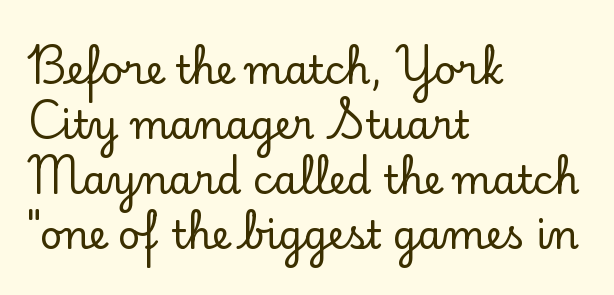
Think of a printed novel: that variable character pitch is what you see here. Is there any slant? The stems are plumb. Quick note: interline space is typical. Students, note that the glyphs here touch the page at normal intervals. Caption: multi-line text, flush left, ragged right. Descenders are the only things crossing below the line.
